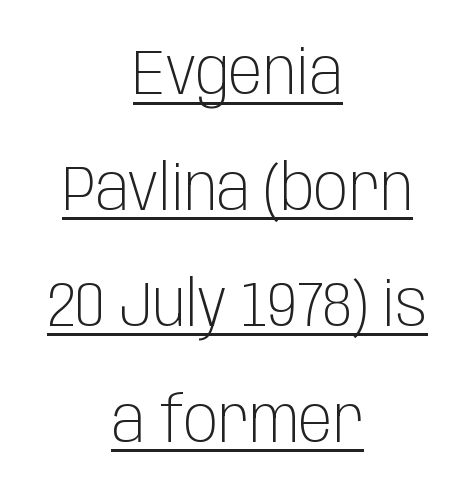
Q: Is the text bold? A: No.
Q: Is the text italic (slanted)? A: No, it is upright.
Q: Is the typeface a serif or a sans-serif typeface? A: Sans-serif.
Q: Is the text underlined? A: Yes.
Q: How is the paragraph aligned? A: Centered.
Q: Is the spacing between letters normal or unusually wide? A: Normal.
Q: Width (condensed, normal, or wide)? A: Condensed.
Q: Stroke contrast? A: Low.
Q: x-height? A: Large.
Q: Monospaced? A: No.
